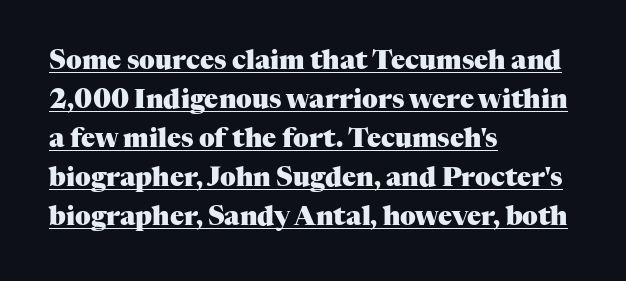
The rendering keeps characters at their native spacing. Italic? Not at all — the glyphs are vertical. Emphasis is given by a line drawn under the lettering. Rows of type keep a routine distance in the vertical direction. Casual observation: everything's shoved over to the left.
